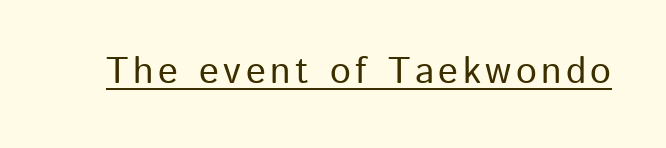
A roman cut, with each character standing at attention. This sample has the flowing, uneven cadence of proportional lettering. Unlike a traditional serif, this face leaves its strokes unadorned. Somebody hit Ctrl+U on this one — the words are underlined.
